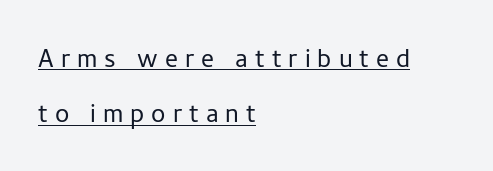
{"serif": "no", "italic": "no", "bold": "no", "weight": "light", "width": "normal", "stroke_contrast": "low", "x_height": "medium", "monospaced": "no", "underline": "yes", "align": "left", "line_spacing_ratio": 1.73, "letter_spacing": "wide", "letter_spacing_em": 0.22, "glyph_px": 32}
